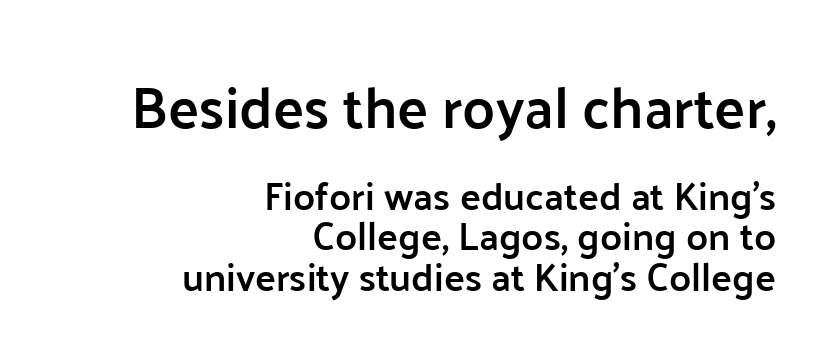
Caption: semibold face, moderately heavy strokes. The gap between lines stays unmarked. In terms of posture, this sample is upright. Top chunk: large. Bottom chunk: small.
